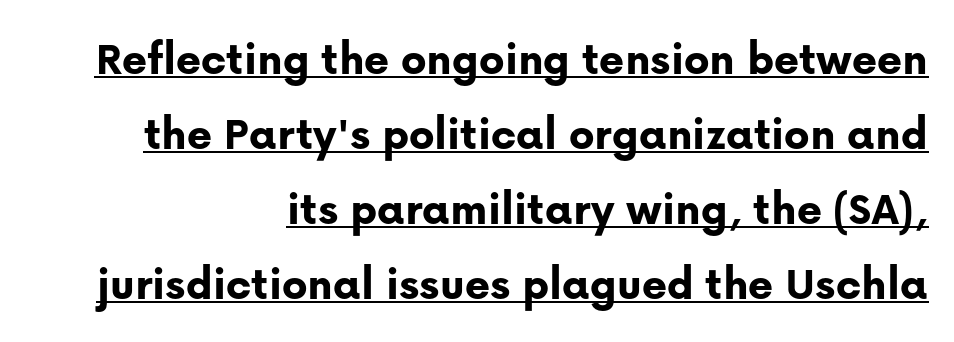
{"serif": "no", "italic": "no", "bold": "yes", "weight": "bold", "width": "normal", "stroke_contrast": "low", "x_height": "medium", "monospaced": "no", "underline": "yes", "align": "right", "line_spacing": "normal", "line_spacing_ratio": 1.56, "letter_spacing": "normal", "letter_spacing_em": 0.0, "glyph_px": 48}
